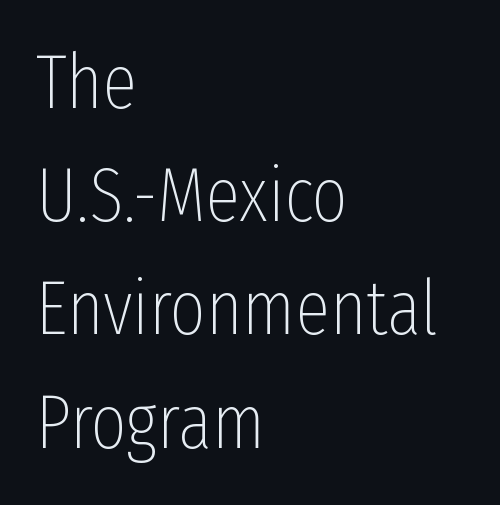
The image shows 77 px thin, condensed sans-serif type, upright; set left-aligned, normal line spacing (1.47x), normal letter spacing, not underlined; low stroke contrast and a medium x-height.
